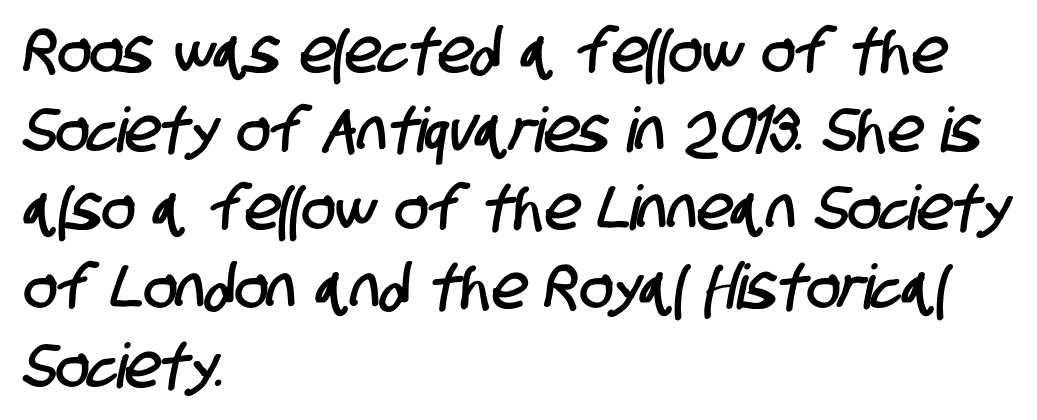
You could call the tracking neutral — neither tight nor loose. Underlining? Definitely not there. This is sans-serif lettering, the kind often seen on screens and signage. Compared with a centered layout, this one pins lines to the left instead. The passage shown is typed in a proportional face where columns would drift. Evenly set lines give the paragraph a standard silhouette.
